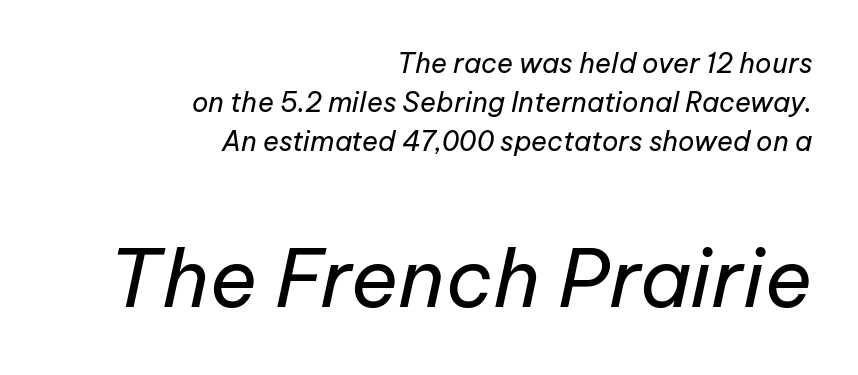
The image shows 80 px regular-weight type, italic (leaning right); set right-aligned, normal line spacing (1.44x), normal letter spacing, not underlined; the second (bottom) block is 2.96x larger; low stroke contrast and a medium x-height.
